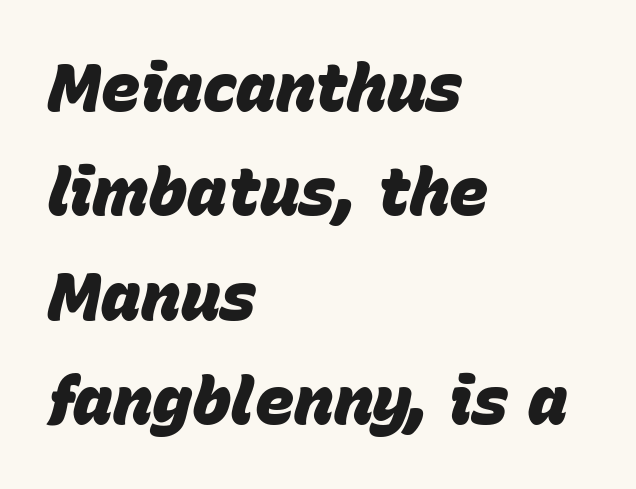
These lines are set flush left with a ragged right edge. Students, this is bold: see how much ink each stroke carries. You can tell it's italic because the verticals aren't actually vertical. Quick note: interline space is typical.
